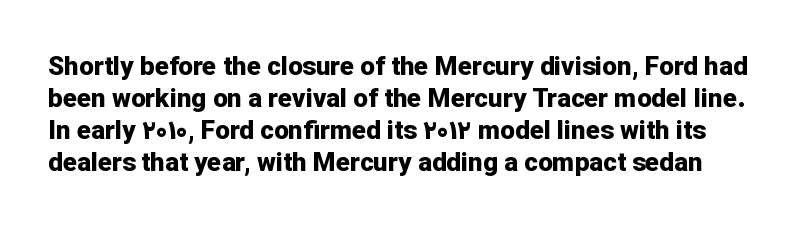
Posture: straight, roman, zero tilt. A dark, heavy texture on the line: the type is bold. Clear beneath every line of the passage. What stands out about the letter spacing? Nothing — it is the standard amount.
